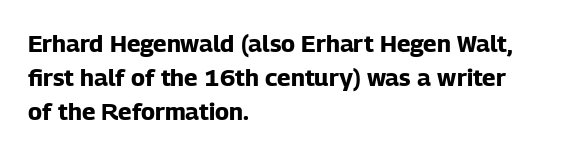
Check under the words: just untouched page. The lettering stays uniformly vertical, giving the passage a roman look. Does the weight exceed regular? Yes, all the way to bold. Leading: standard.
